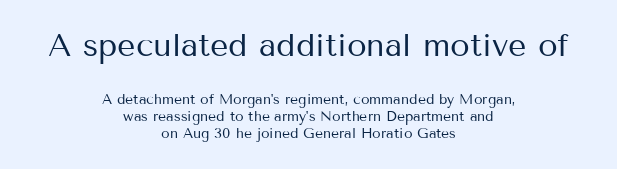
The image shows 32 px regular-weight sans-serif type, upright; set centered, line spacing 1.23x, normal letter spacing, not underlined; the first (top) block is 2.29x larger; medium stroke contrast and a medium x-height.
